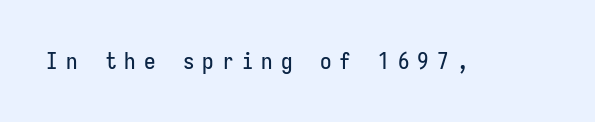
The image shows 23 px text type, upright; set unusually wide letter spacing (+0.35 em), not underlined.
